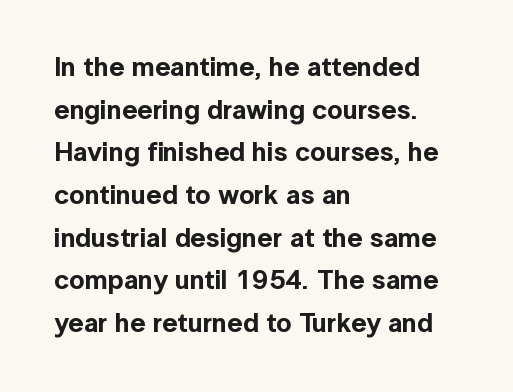
The words here are not underlined. Upright lettering throughout. This rendering leaves character spacing at its baseline value. These lines stack with their left ends in a neat column. Vertical spacing — default.
